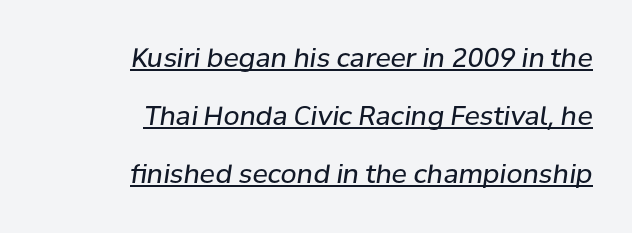
Q: Is the text bold? A: No.
Q: Is the text italic (slanted)? A: Yes, it leans right by about 8 degrees.
Q: Is the text underlined? A: Yes.
Q: How is the paragraph aligned? A: Right-aligned.
Q: Is the spacing between letters normal or unusually wide? A: Normal.
Q: Is the spacing between lines tight, normal or loose? A: Loose.
